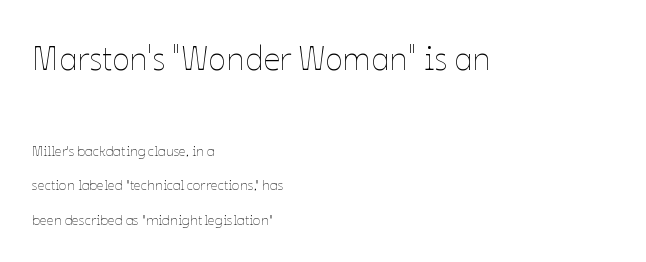
Q: Is the text bold? A: No.
Q: Is the text italic (slanted)? A: No, it is upright.
Q: Is the text underlined? A: No.
Q: How is the paragraph aligned? A: Left-aligned.
Q: Is the spacing between letters normal or unusually wide? A: Normal.
Q: Is the spacing between lines tight, normal or loose? A: Loose.
Q: Which block of text is set in a larger size, the first (top) or the second (bottom)? A: The first (top) one.
Q: Width (condensed, normal, or wide)? A: Normal.
Q: Stroke contrast? A: Low.
Q: x-height? A: Medium.
Q: Monospaced? A: No.
